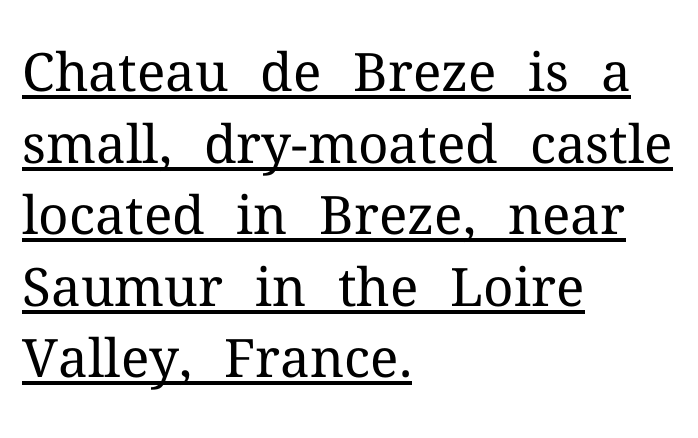
The image shows 53 px regular-weight serif type, upright; set left-aligned, normal line spacing (1.35x), normal letter spacing, underlined; medium stroke contrast and a medium x-height.
